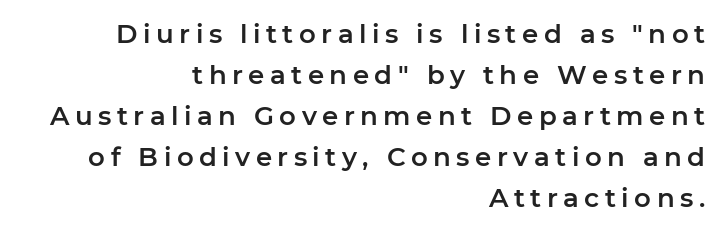
The image shows 26 px text type, upright; set right-aligned, normal line spacing (1.58x), unusually wide letter spacing (+0.21 em), not underlined.
